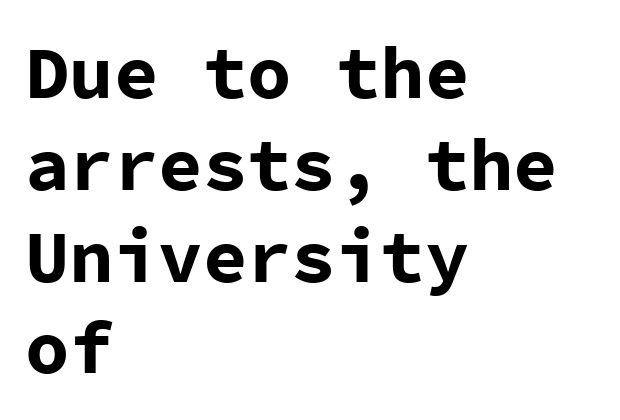
The font's upright variant was chosen for this text. Students, this is bold: see how much ink each stroke carries. Check under the words: just untouched page. This rendering uses left alignment, leaving the right contour irregular.
